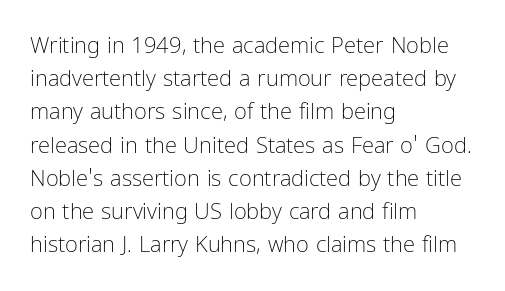
{"italic": "no", "bold": "no", "underline": "no", "align": "left", "line_spacing": "normal", "line_spacing_ratio": 1.51, "letter_spacing": "normal", "letter_spacing_em": 0.0, "glyph_px": 22}
